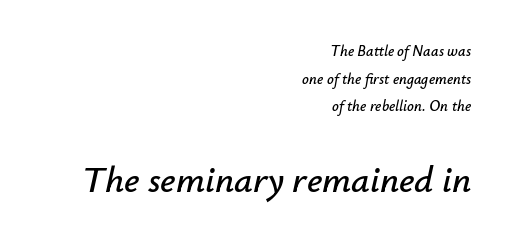
Glyph-to-glyph distance matches everyday printed text. The glyphs look as if they've been sheared to an angle. The lines are quadded right. The face used here is proportionally spaced, like ordinary book or web type. Underlining? Definitely not there. Small over large — that's the arrangement of the two blocks here.
